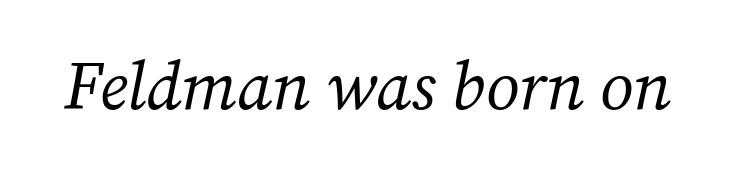
{"serif": "yes", "italic": "yes", "lean": "right", "slant_degrees": 12, "bold": "no", "weight": "regular", "width": "normal", "stroke_contrast": "medium", "x_height": "medium", "monospaced": "no", "underline": "no", "letter_spacing": "normal", "letter_spacing_em": 0.0, "glyph_px": 68}
